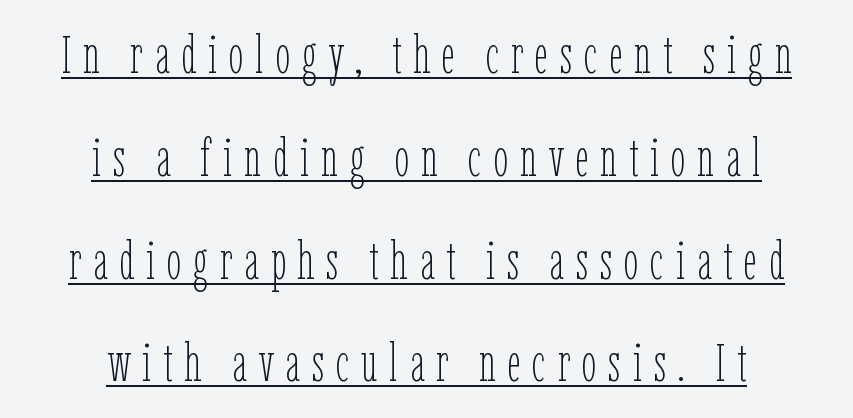
Q: Is the text bold? A: No.
Q: Is the text italic (slanted)? A: No, it is upright.
Q: Is the text underlined? A: Yes.
Q: How is the paragraph aligned? A: Centered.
Q: Is the spacing between letters normal or unusually wide? A: Unusually wide.
Q: Is the spacing between lines tight, normal or loose? A: Loose.
Q: Width (condensed, normal, or wide)? A: Condensed.
Q: Stroke contrast? A: Low.
Q: x-height? A: Medium.
Q: Monospaced? A: No.
